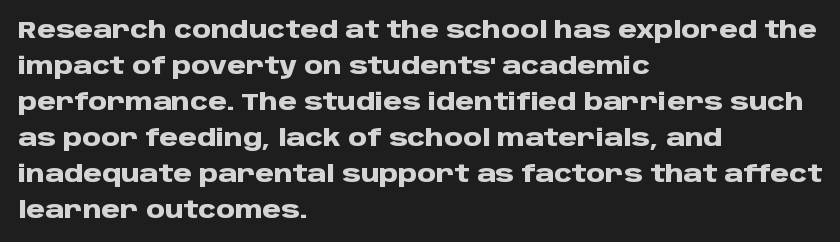
These lines are set flush left with a ragged right edge. Upright lettering throughout. Compared with typical body copy, the letter spacing here is the same. The line-height multiplier appears to be the usual default.
